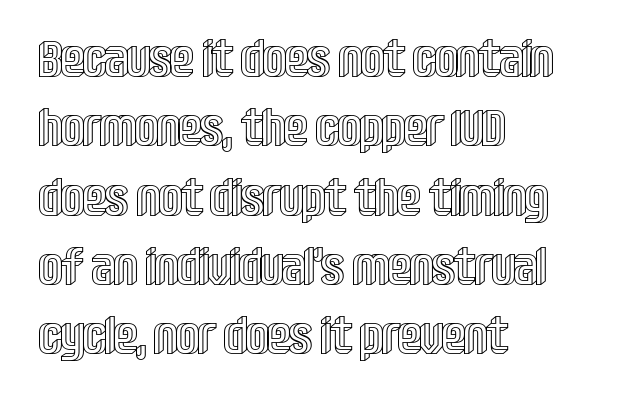
{"italic": "no", "width": "condensed", "x_height": "large", "monospaced": "no", "underline": "no", "align": "left", "line_spacing": "normal", "line_spacing_ratio": 1.36, "letter_spacing": "normal", "letter_spacing_em": 0.0, "glyph_px": 51}
